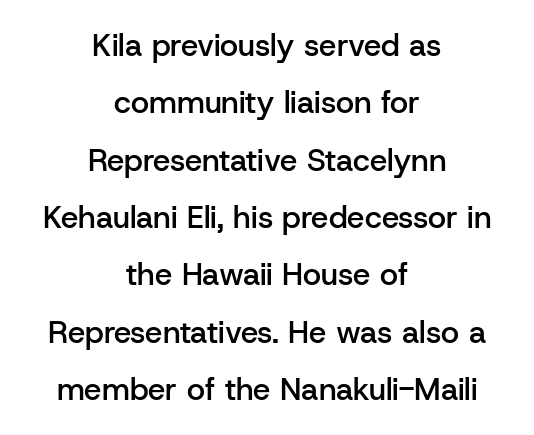
{"serif": "no", "italic": "no", "bold": "semi", "weight": "semibold", "width": "normal", "stroke_contrast": "low", "x_height": "medium", "monospaced": "no", "underline": "no", "align": "center", "line_spacing_ratio": 1.85, "letter_spacing": "normal", "letter_spacing_em": 0.0, "glyph_px": 31}
